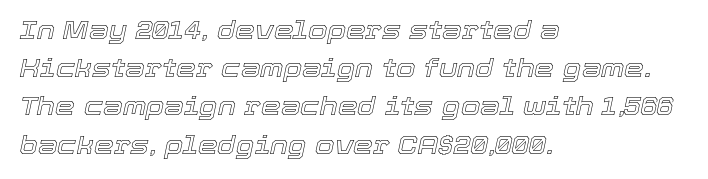
The image shows 25 px text type, italic (leaning right); set left-aligned, normal line spacing (1.53x), normal letter spacing, not underlined.
